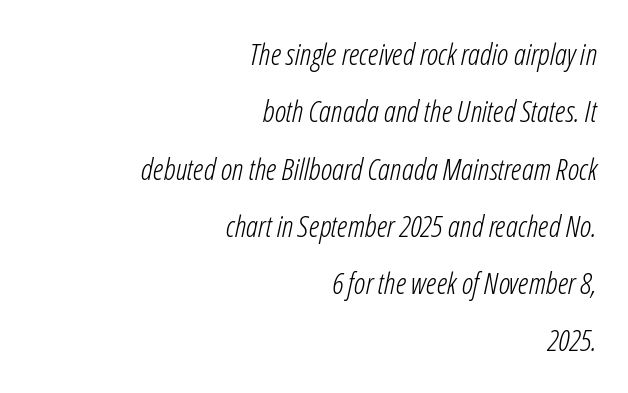
Stem width sits at or under what a default text font uses. Each letter keeps its own natural width here, so spacing adapts to shape. The baseline area is clear. The rendering uses a large line-height, opening up the rows. It's the slanting kind of type. Is the letter spacing exaggerated? No — it looks like the ordinary default.
